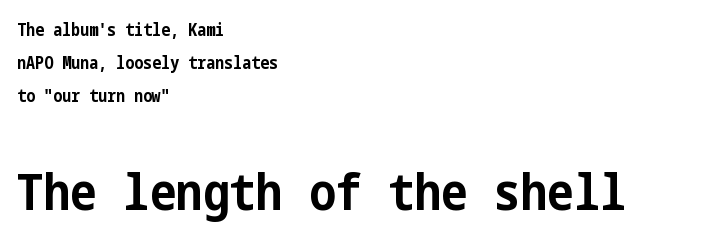
A classic flush-left, rag-right setting is used for this passage. What kind of face is this? One without serifs — a sans. Bigger letters appear in the bottom chunk; the top chunk is reduced. Letter spacing: default.
